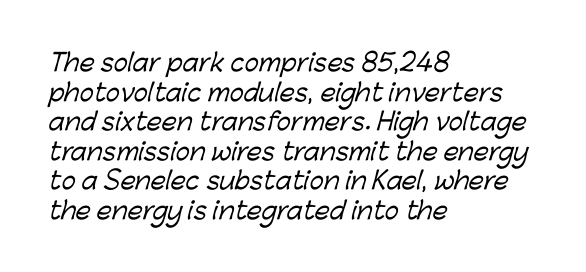
{"underline": "no", "align": "left", "line_spacing_ratio": 1.23, "letter_spacing": "normal", "letter_spacing_em": 0.0, "glyph_px": 24}
